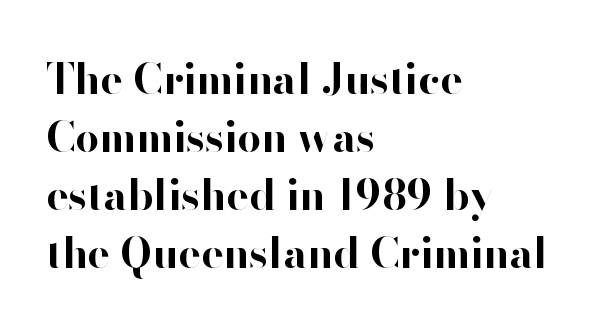
The image shows 42 px bold sans-serif type, upright; set left-aligned, normal line spacing (1.38x), normal letter spacing, not underlined; high stroke contrast and a small x-height.
